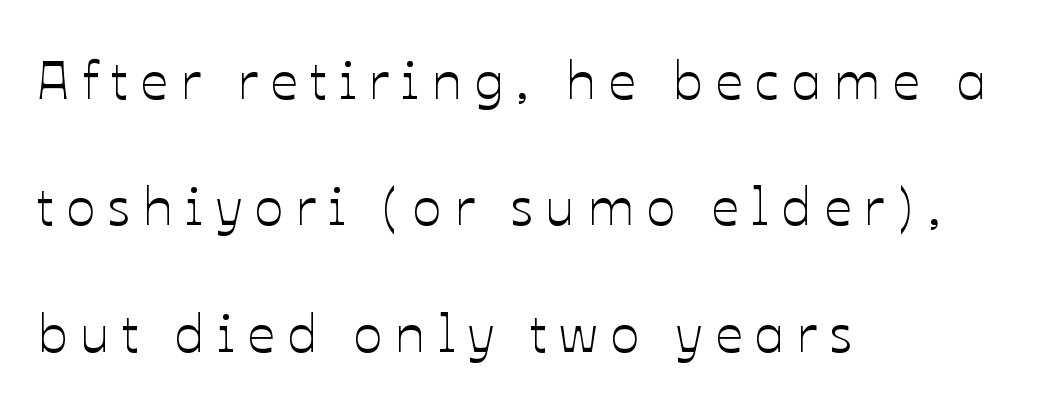
Line spacing here is loose. Varying glyph widths throughout — classic text-font behaviour. Anything drawn beneath the words? Only blank space. Upright lettering throughout. The tracking reads as deliberately expanded to a designer's eye. The lines in this sample share a left origin and differ only in where they stop.
